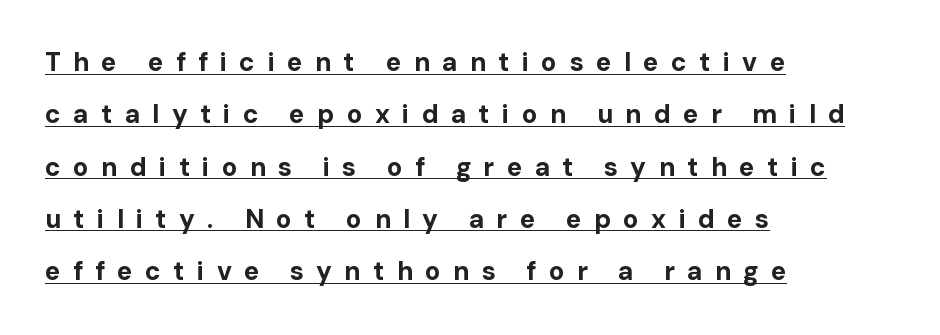
The image shows 26 px bold type, upright; set left-aligned, loose line spacing (2.01x), unusually wide letter spacing (+0.47 em), underlined.
